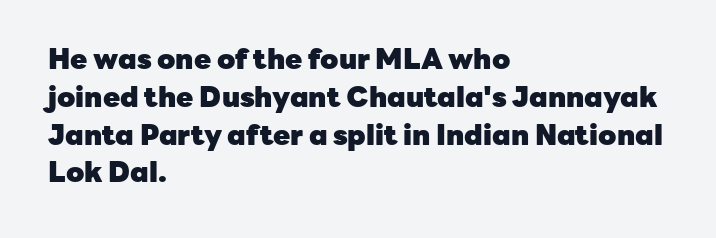
The image shows 28 px heavy sans-serif type, upright; set left-aligned, normal line spacing (1.35x), normal letter spacing, not underlined; low stroke contrast and a medium x-height.
